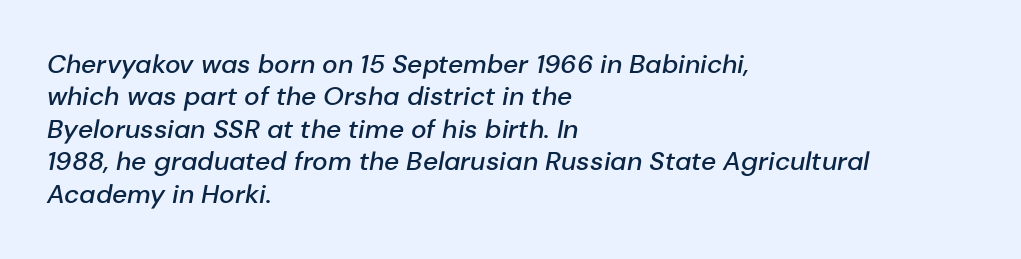
{"italic": "yes", "lean": "right", "slant_degrees": 10, "bold": "semi", "underline": "no", "align": "left", "line_spacing": "normal", "line_spacing_ratio": 1.25, "letter_spacing": "normal", "letter_spacing_em": 0.0, "glyph_px": 26}
